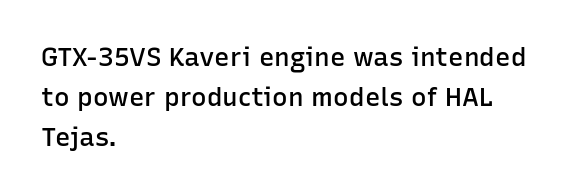
Q: Is the text bold? A: Semi-bold.
Q: Is the text italic (slanted)? A: No, it is upright.
Q: Is the text underlined? A: No.
Q: How is the paragraph aligned? A: Left-aligned.
Q: Is the spacing between letters normal or unusually wide? A: Normal.
Q: Is the spacing between lines tight, normal or loose? A: Normal.
